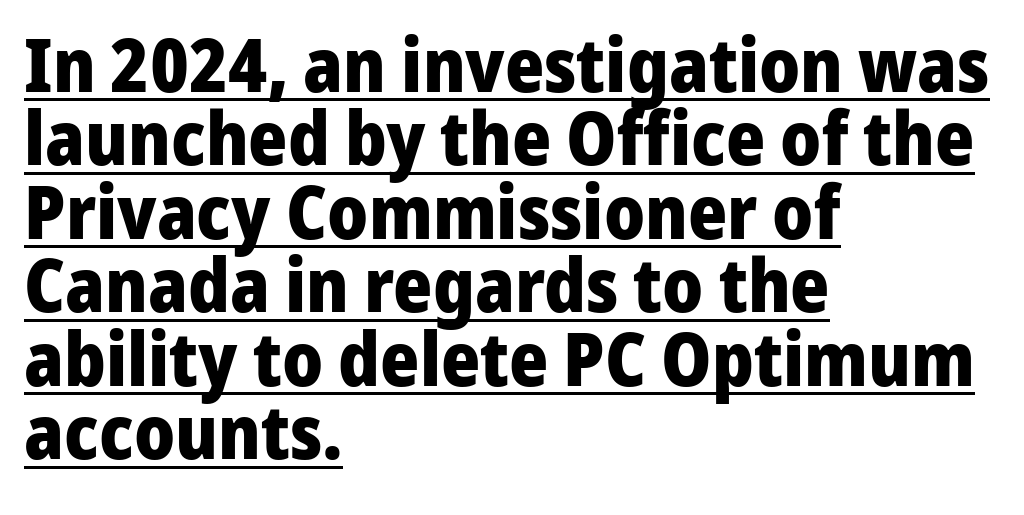
Q: Is the text bold? A: Yes.
Q: Is the text italic (slanted)? A: No, it is upright.
Q: Is the typeface a serif or a sans-serif typeface? A: Sans-serif.
Q: Is the text underlined? A: Yes.
Q: How is the paragraph aligned? A: Left-aligned.
Q: Is the spacing between letters normal or unusually wide? A: Normal.
Q: Is the spacing between lines tight, normal or loose? A: Tight.
Q: Width (condensed, normal, or wide)? A: Normal.
Q: Stroke contrast? A: Low.
Q: x-height? A: Medium.
Q: Monospaced? A: No.
